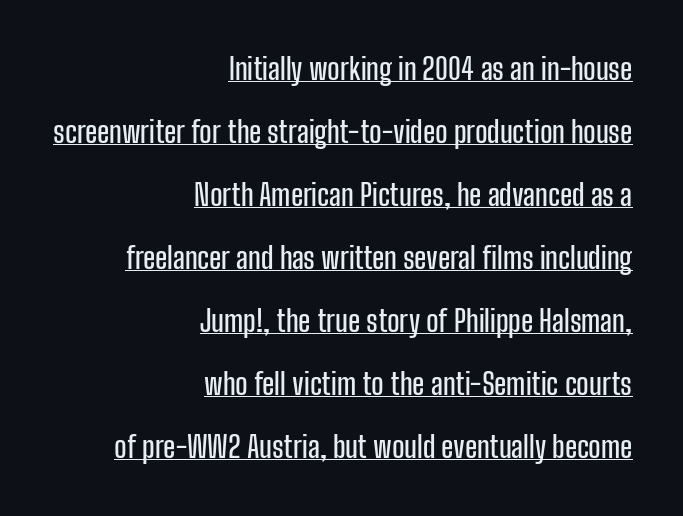
Italic: no, the glyphs are upright roman. You could fit nearly another row in the gap between these rows. The text was rendered using a sans face with plain stroke endings. Between one letter and the next there's only the usual sliver of space.
